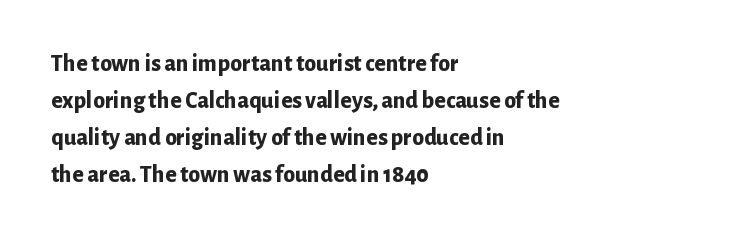
Q: Is the text bold? A: Yes.
Q: Is the text italic (slanted)? A: No, it is upright.
Q: Is the text underlined? A: No.
Q: How is the paragraph aligned? A: Left-aligned.
Q: Is the spacing between letters normal or unusually wide? A: Normal.
Q: Is the spacing between lines tight, normal or loose? A: Normal.
